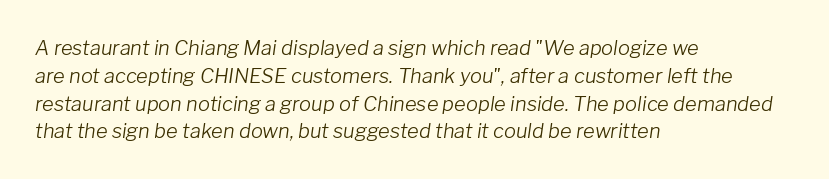
The image shows 20 px text type, italic (leaning right); set left-aligned, normal line spacing (1.39x), normal letter spacing, not underlined.
